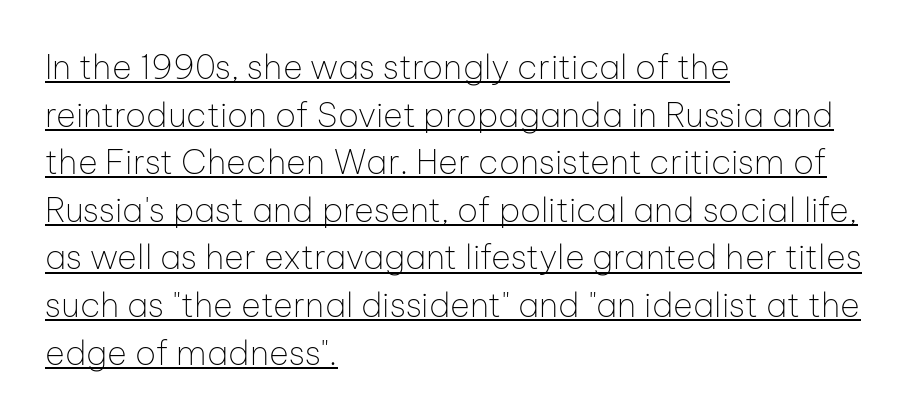
The image shows 34 px thin sans-serif type, upright; set left-aligned, normal line spacing (1.4x), normal letter spacing, underlined; low stroke contrast and a medium x-height.
